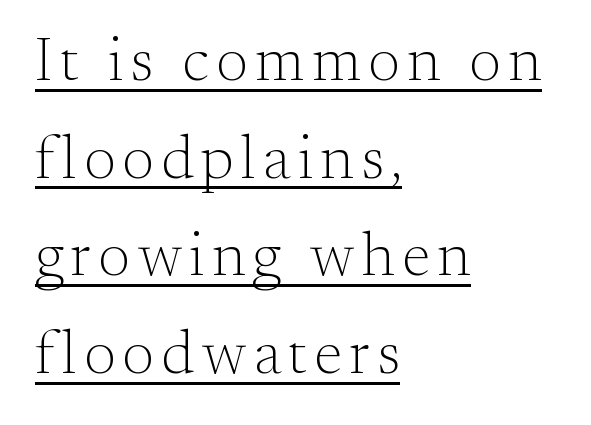
{"serif": "yes", "italic": "no", "bold": "no", "weight": "light", "width": "normal", "stroke_contrast": "medium", "x_height": "small", "monospaced": "no", "underline": "yes", "align": "left", "line_spacing": "normal", "line_spacing_ratio": 1.6, "glyph_px": 61}
